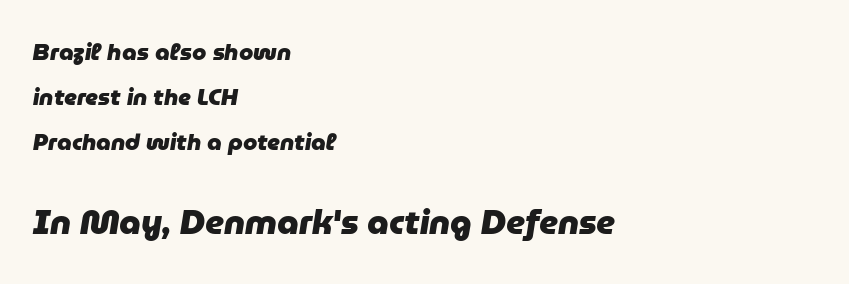
{"italic": "yes", "lean": "right", "slant_degrees": 9, "bold": "yes", "weight": "heavy", "width": "normal", "stroke_contrast": "low", "x_height": "medium", "monospaced": "no", "underline": "no", "align": "left", "line_spacing": "loose", "line_spacing_ratio": 1.96, "letter_spacing": "normal", "letter_spacing_em": 0.0, "larger_block": "second", "size_ratio": 1.48, "glyph_px": 34}
